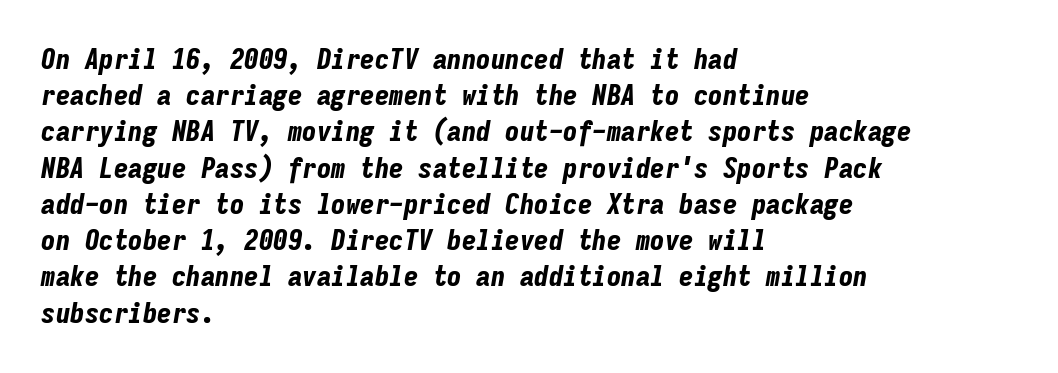
The image shows 29 px bold, condensed type, italic (leaning right), monospaced; set left-aligned, normal line spacing (1.25x), normal letter spacing, not underlined; low stroke contrast and a medium x-height.
